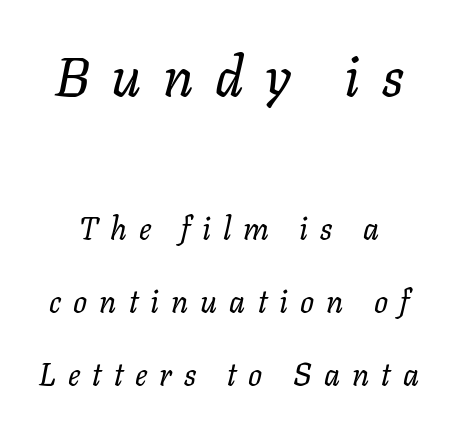
{"italic": "yes", "lean": "right", "slant_degrees": 11, "bold": "no", "weight": "regular", "width": "normal", "stroke_contrast": "low", "x_height": "medium", "monospaced": "no", "underline": "no", "line_spacing": "loose", "line_spacing_ratio": 2.35, "letter_spacing": "wide", "letter_spacing_em": 0.39, "larger_block": "first", "size_ratio": 1.77, "glyph_px": 55}
